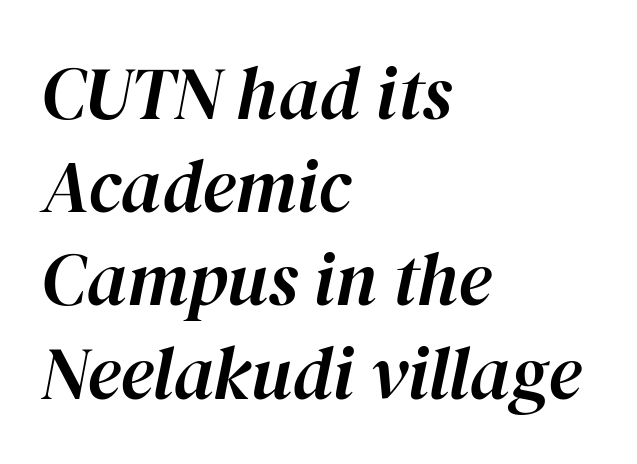
Leftover space on each line is placed entirely after the last word. Notice how descenders clear the ascenders below comfortably — that's standard leading. Descender tails drop into unmarked territory. It's the slanting kind of type. These lines keep a tight, regular rhythm from letter to letter. Looks like regular typesetting: each glyph gets only the width it needs.
